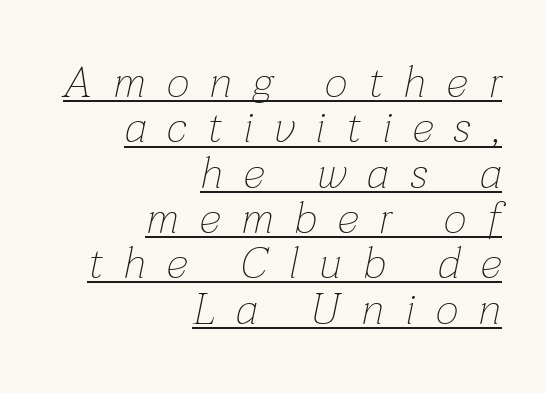
{"italic": "yes", "lean": "right", "slant_degrees": 12, "bold": "no", "weight": "thin", "width": "normal", "stroke_contrast": "low", "x_height": "medium", "monospaced": "no", "underline": "yes", "align": "right", "line_spacing": "tight", "line_spacing_ratio": 1.03, "letter_spacing": "wide", "letter_spacing_em": 0.48, "glyph_px": 44}
